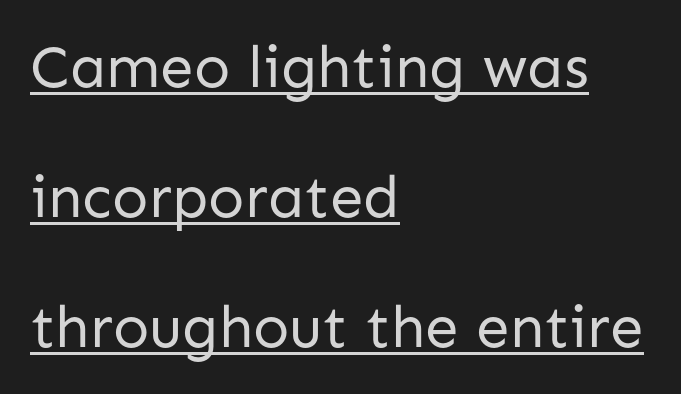
The image shows 60 px regular-weight sans-serif type, upright; set left-aligned, loose line spacing (2.17x), normal letter spacing, underlined; low stroke contrast and a medium x-height.
